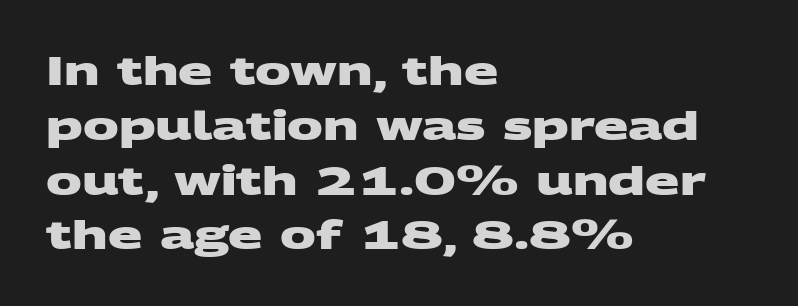
The ragged edge is on the right, which tells us the setting is flush left. There is no visible air inserted between adjacent glyphs. Anything drawn beneath the words? Only blank space. These lines sit exactly where default settings would place them.
